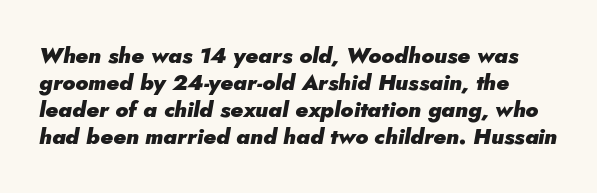
Q: Is the text bold? A: Yes.
Q: Is the text italic (slanted)? A: Yes, it leans right by about 5 degrees.
Q: Is the text underlined? A: No.
Q: Is the spacing between letters normal or unusually wide? A: Normal.
